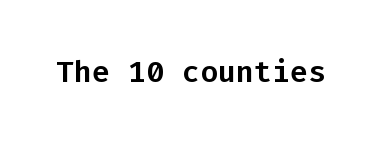
{"serif": "no", "italic": "no", "width": "normal", "stroke_contrast": "low", "x_height": "medium", "monospaced": "yes", "underline": "no", "letter_spacing": "normal", "letter_spacing_em": 0.0, "glyph_px": 30}
